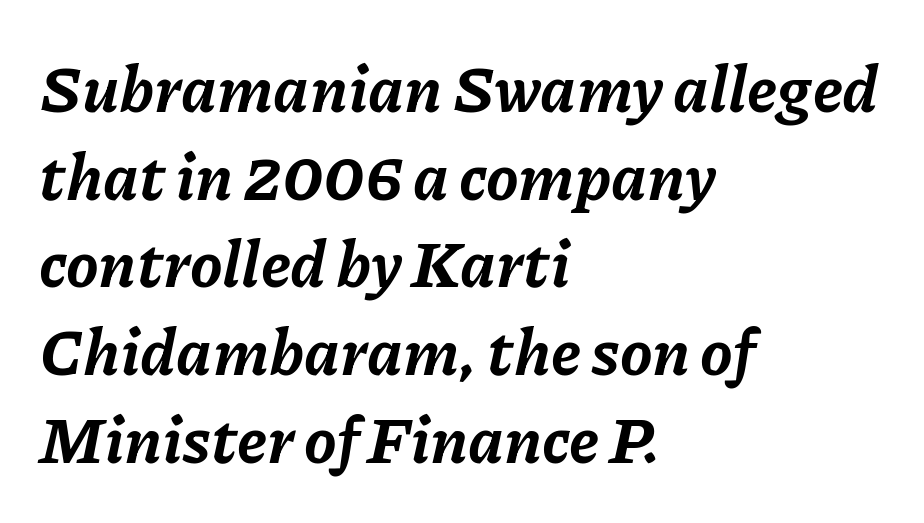
{"italic": "yes", "lean": "right", "slant_degrees": 11, "bold": "yes", "weight": "bold", "width": "normal", "stroke_contrast": "low", "x_height": "medium", "monospaced": "no", "underline": "no", "align": "left", "line_spacing": "normal", "line_spacing_ratio": 1.35, "letter_spacing": "normal", "letter_spacing_em": 0.0, "glyph_px": 65}
